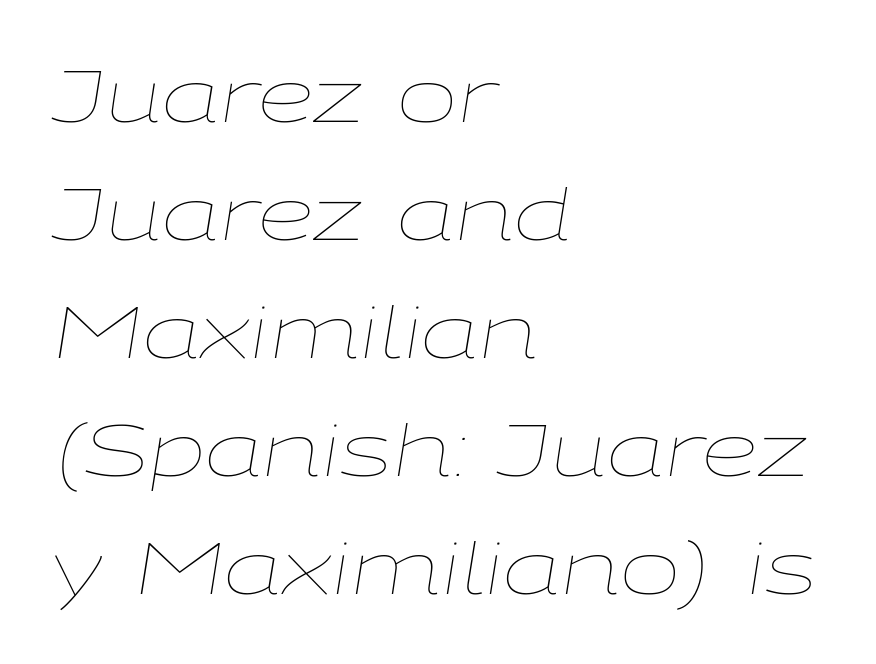
The image shows 72 px thin, wide type, italic (leaning right); set left-aligned, normal line spacing (1.64x), normal letter spacing, not underlined; low stroke contrast and a medium x-height.
